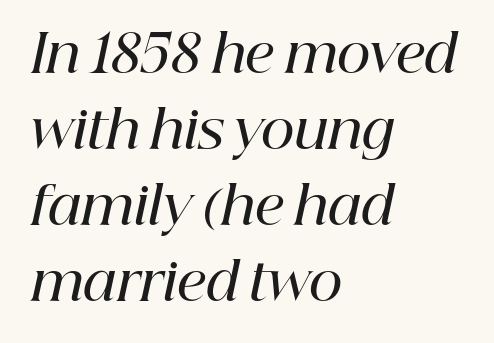
The image shows 52 px semibold serif type, italic (leaning right); set left-aligned, normal line spacing (1.46x), normal letter spacing, not underlined; high stroke contrast and a medium x-height.
